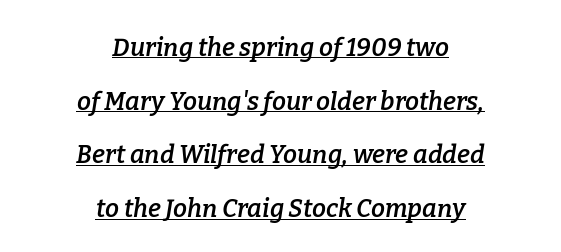
{"italic": "yes", "lean": "right", "slant_degrees": 9, "bold": "semi", "underline": "yes", "align": "center", "line_spacing": "loose", "line_spacing_ratio": 2.15, "letter_spacing": "normal", "letter_spacing_em": 0.0, "glyph_px": 25}
